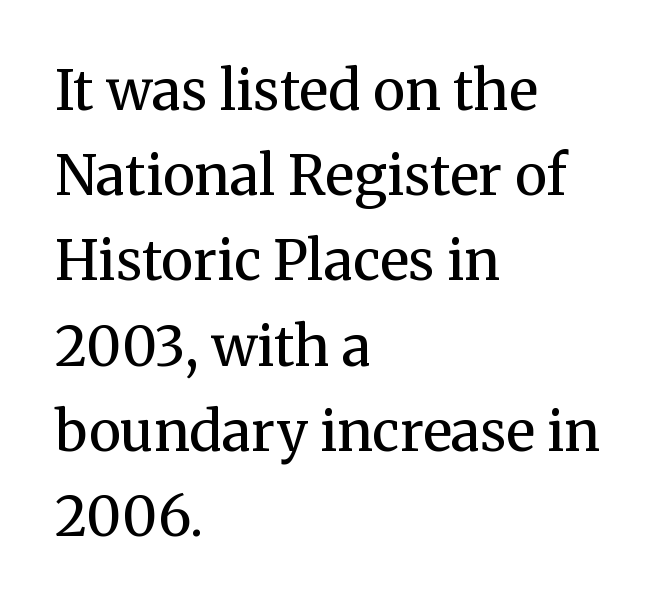
{"serif": "yes", "italic": "no", "bold": "no", "weight": "regular", "width": "normal", "stroke_contrast": "medium", "x_height": "medium", "monospaced": "no", "underline": "no", "align": "left", "line_spacing": "normal", "line_spacing_ratio": 1.55, "letter_spacing": "normal", "letter_spacing_em": 0.0, "glyph_px": 55}
